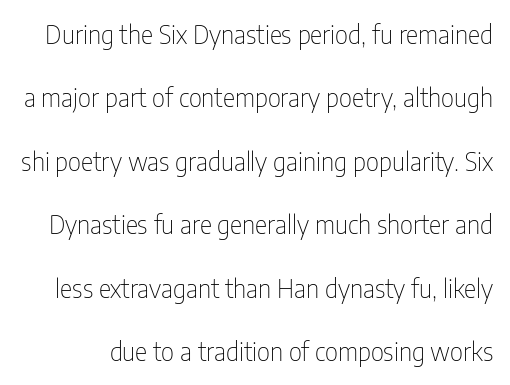
{"italic": "no", "bold": "no", "underline": "no", "line_spacing": "loose", "line_spacing_ratio": 2.44, "letter_spacing": "normal", "letter_spacing_em": 0.0, "glyph_px": 26}
